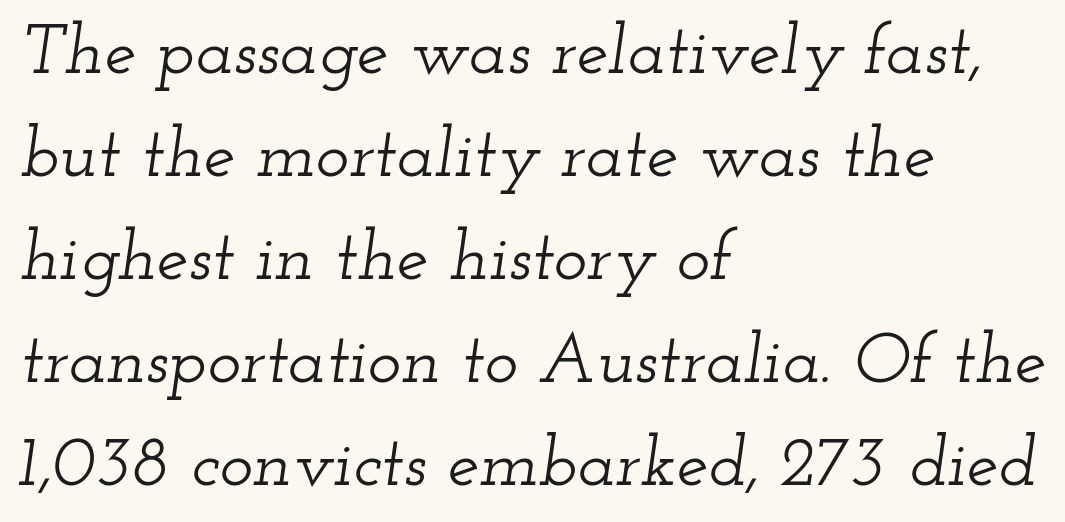
The image shows 71 px wide serif type, italic (leaning right); set left-aligned, normal line spacing (1.45x), normal letter spacing, not underlined; low stroke contrast and a small x-height.
